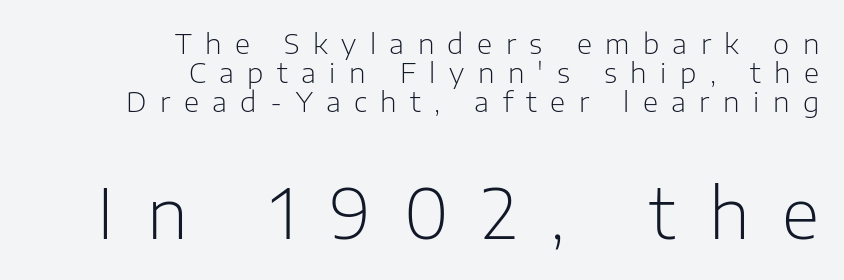
The passage is arranged like a letterhead date or caption credit — flush right. Look at the tracking — it's clearly loosened, letters drifting apart. Typographically, this falls in the sans-serif category. No chunkiness to these letters — they're not bold. The lettering holds an erect, upright posture throughout. Do the characters align in a grid? No, the font is proportional.
